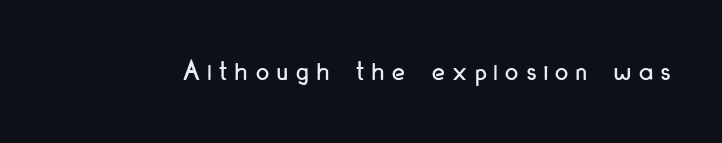
{"serif": "no", "italic": "no", "width": "condensed", "stroke_contrast": "low", "x_height": "small", "monospaced": "no", "underline": "no", "letter_spacing": "wide", "letter_spacing_em": 0.28, "glyph_px": 29}
